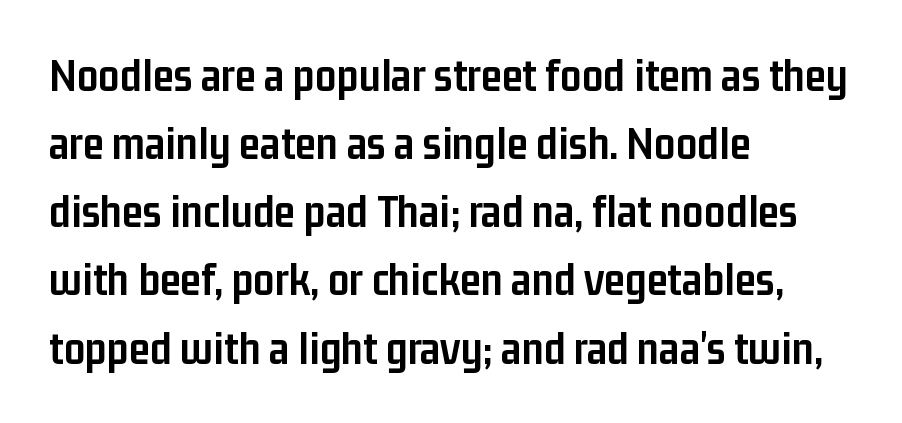
Q: Is the text bold? A: Yes.
Q: Is the text italic (slanted)? A: No, it is upright.
Q: Is the typeface a serif or a sans-serif typeface? A: Sans-serif.
Q: Is the text underlined? A: No.
Q: How is the paragraph aligned? A: Left-aligned.
Q: Is the spacing between letters normal or unusually wide? A: Normal.
Q: Is the spacing between lines tight, normal or loose? A: Normal.
Q: Width (condensed, normal, or wide)? A: Condensed.
Q: Stroke contrast? A: Low.
Q: x-height? A: Medium.
Q: Monospaced? A: No.
